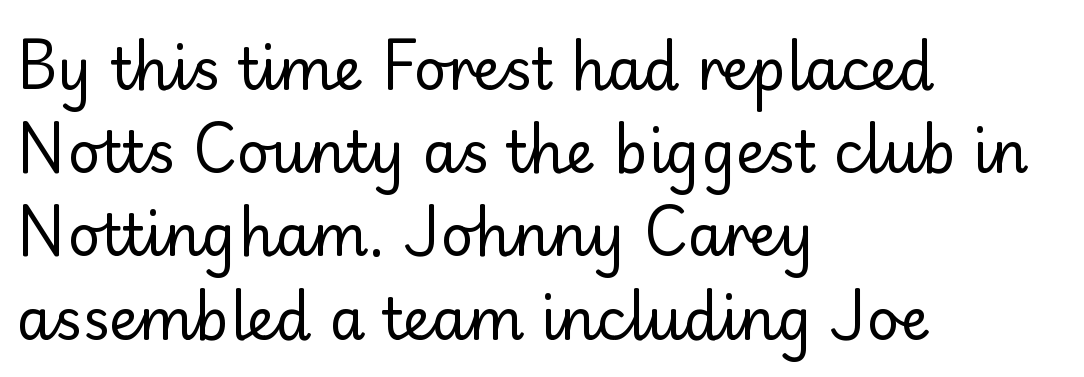
Q: Is the text bold? A: No.
Q: Is the text italic (slanted)? A: No, it is upright.
Q: Is the typeface a serif or a sans-serif typeface? A: Sans-serif.
Q: Is the text underlined? A: No.
Q: How is the paragraph aligned? A: Left-aligned.
Q: Is the spacing between letters normal or unusually wide? A: Normal.
Q: Is the spacing between lines tight, normal or loose? A: Normal.
Q: Width (condensed, normal, or wide)? A: Normal.
Q: Stroke contrast? A: Low.
Q: x-height? A: Small.
Q: Monospaced? A: No.
